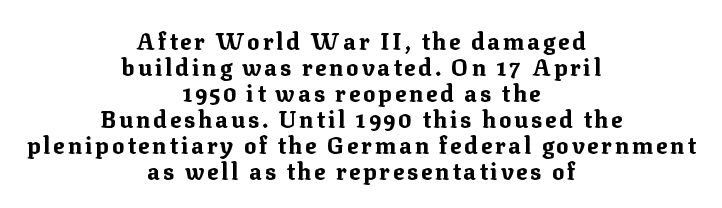
The image shows 23 px bold type, upright; set centered, tight line spacing (1.13x), not underlined.
